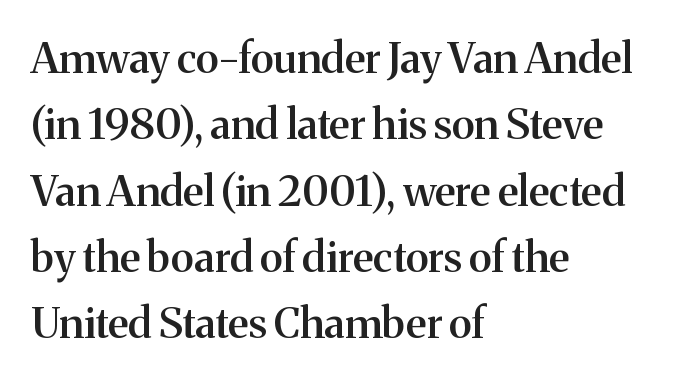
{"serif": "yes", "italic": "no", "bold": "semi", "weight": "semibold", "width": "normal", "stroke_contrast": "medium", "x_height": "medium", "monospaced": "no", "underline": "no", "align": "left", "line_spacing": "normal", "line_spacing_ratio": 1.58, "letter_spacing": "normal", "letter_spacing_em": 0.0, "glyph_px": 42}
